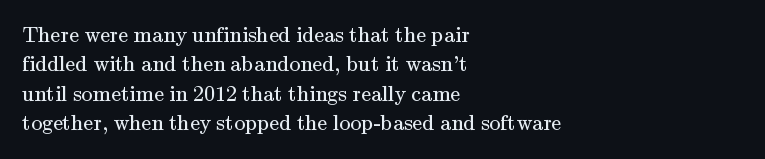
The image shows 22 px text type, upright; set left-aligned, normal line spacing (1.34x), normal letter spacing, not underlined.
